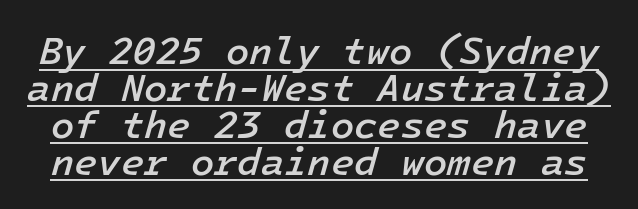
{"italic": "yes", "lean": "right", "slant_degrees": 16, "bold": "semi", "weight": "semibold", "width": "normal", "stroke_contrast": "low", "x_height": "medium", "underline": "yes", "line_spacing": "tight", "line_spacing_ratio": 0.97, "letter_spacing": "normal", "letter_spacing_em": 0.0, "glyph_px": 38}
